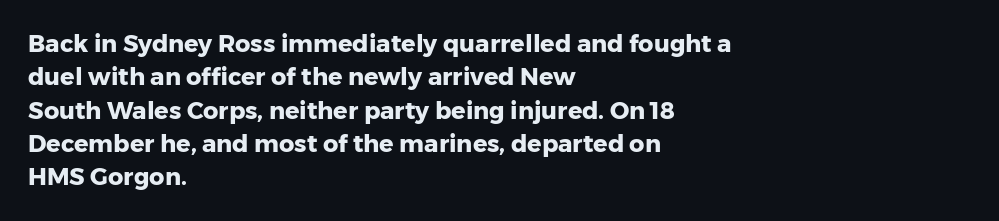
The image shows 24 px bold type, upright; set left-aligned, normal line spacing (1.39x), normal letter spacing, not underlined.
